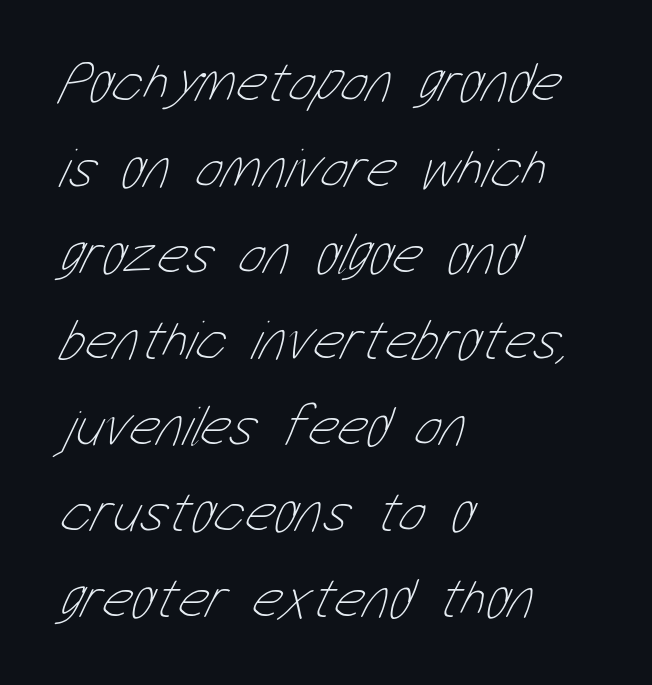
{"bold": "no", "weight": "thin", "width": "condensed", "stroke_contrast": "low", "x_height": "medium", "monospaced": "no", "underline": "no", "align": "left", "line_spacing": "normal", "line_spacing_ratio": 1.51, "letter_spacing": "normal", "letter_spacing_em": 0.0, "glyph_px": 57}
